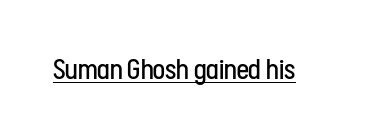
Q: Is the text bold? A: No.
Q: Is the text italic (slanted)? A: No, it is upright.
Q: Is the typeface a serif or a sans-serif typeface? A: Sans-serif.
Q: Is the text underlined? A: Yes.
Q: Is the spacing between letters normal or unusually wide? A: Normal.
Q: Width (condensed, normal, or wide)? A: Condensed.
Q: Stroke contrast? A: Low.
Q: x-height? A: Medium.
Q: Monospaced? A: No.
